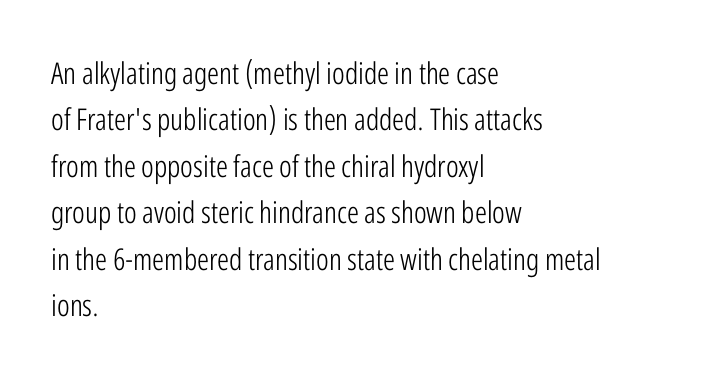
Q: Is the text bold? A: No.
Q: Is the text italic (slanted)? A: No, it is upright.
Q: Is the typeface a serif or a sans-serif typeface? A: Sans-serif.
Q: Is the text underlined? A: No.
Q: How is the paragraph aligned? A: Left-aligned.
Q: Is the spacing between letters normal or unusually wide? A: Normal.
Q: Is the spacing between lines tight, normal or loose? A: Normal.
Q: Width (condensed, normal, or wide)? A: Condensed.
Q: Stroke contrast? A: Low.
Q: x-height? A: Medium.
Q: Monospaced? A: No.
